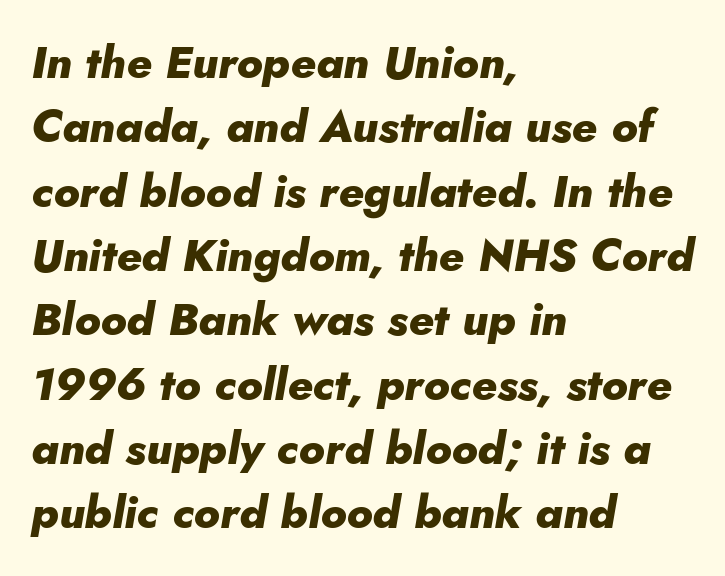
{"italic": "yes", "lean": "right", "slant_degrees": 10, "bold": "yes", "weight": "heavy", "width": "normal", "stroke_contrast": "low", "x_height": "small", "monospaced": "no", "underline": "no", "align": "left", "line_spacing": "normal", "line_spacing_ratio": 1.43, "letter_spacing": "normal", "letter_spacing_em": 0.0, "glyph_px": 45}
